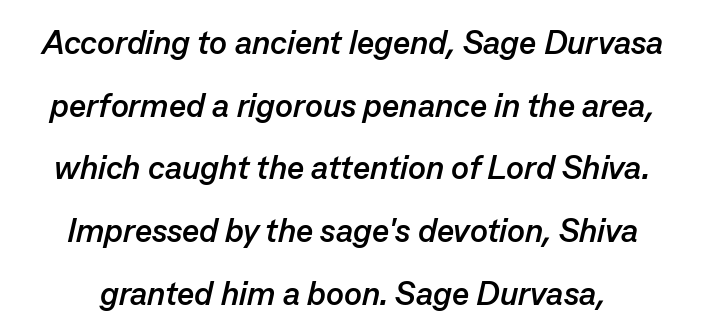
Q: Is the text bold? A: Yes.
Q: Is the text italic (slanted)? A: Yes, it leans right by about 13 degrees.
Q: Is the text underlined? A: No.
Q: Is the spacing between letters normal or unusually wide? A: Normal.
Q: Is the spacing between lines tight, normal or loose? A: Loose.
Q: Width (condensed, normal, or wide)? A: Normal.
Q: Stroke contrast? A: Low.
Q: x-height? A: Medium.
Q: Monospaced? A: No.
